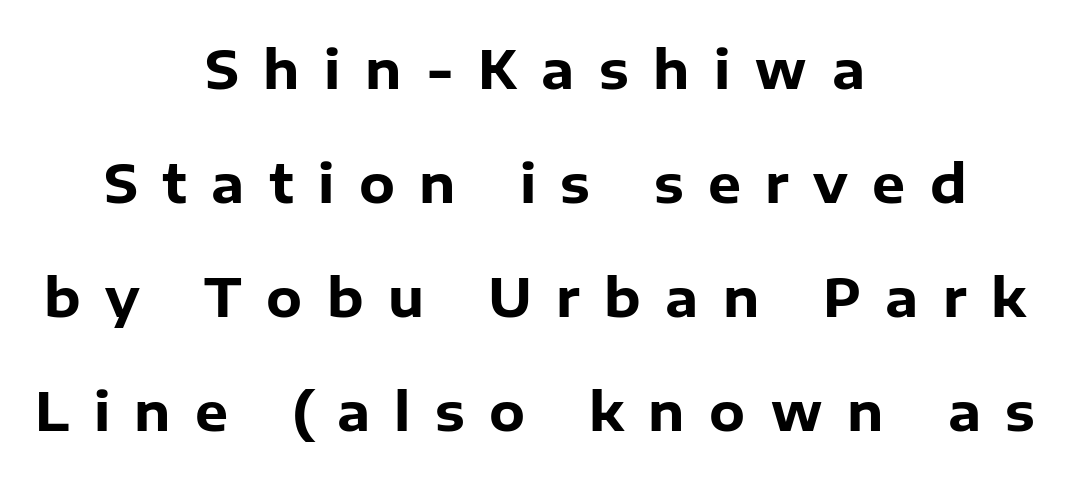
Q: Is the text bold? A: Yes.
Q: Is the text italic (slanted)? A: No, it is upright.
Q: Is the typeface a serif or a sans-serif typeface? A: Sans-serif.
Q: Is the text underlined? A: No.
Q: How is the paragraph aligned? A: Centered.
Q: Is the spacing between letters normal or unusually wide? A: Unusually wide.
Q: Is the spacing between lines tight, normal or loose? A: Loose.
Q: Width (condensed, normal, or wide)? A: Normal.
Q: Stroke contrast? A: Low.
Q: x-height? A: Medium.
Q: Monospaced? A: No.
